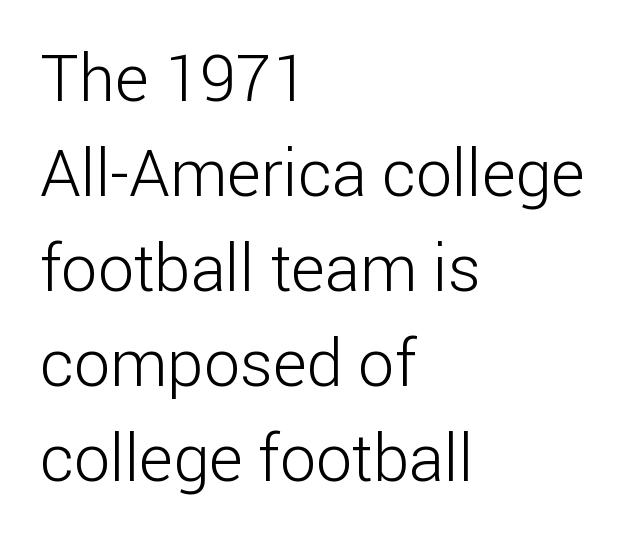
{"serif": "no", "italic": "no", "bold": "no", "weight": "light", "width": "normal", "stroke_contrast": "low", "x_height": "medium", "monospaced": "no", "underline": "no", "align": "left", "line_spacing": "normal", "line_spacing_ratio": 1.46, "letter_spacing": "normal", "letter_spacing_em": 0.0, "glyph_px": 65}
